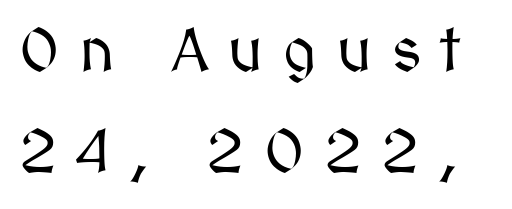
Q: Is the text italic (slanted)? A: No, it is upright.
Q: Is the text underlined? A: No.
Q: Is the spacing between letters normal or unusually wide? A: Unusually wide.
Q: Is the spacing between lines tight, normal or loose? A: Normal.
Q: Width (condensed, normal, or wide)? A: Normal.
Q: Stroke contrast? A: Medium.
Q: x-height? A: Medium.
Q: Monospaced? A: No.
